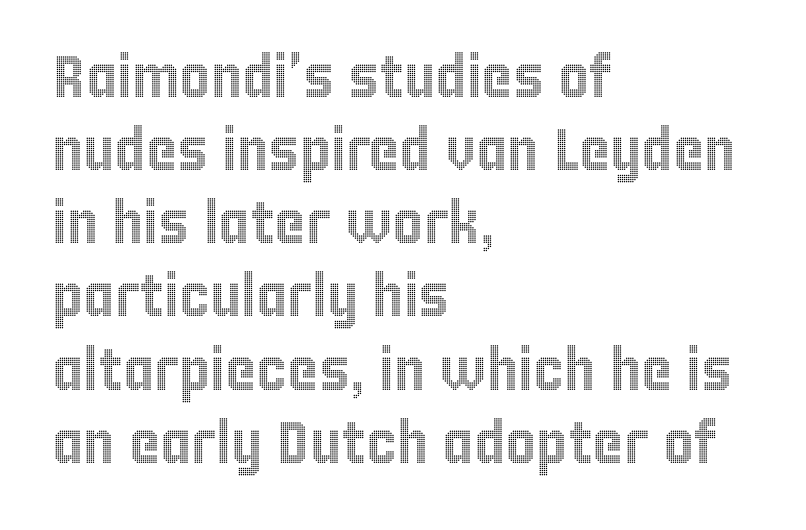
{"italic": "no", "width": "condensed", "x_height": "large", "monospaced": "no", "underline": "no", "align": "left", "line_spacing_ratio": 1.24, "letter_spacing": "normal", "letter_spacing_em": 0.0, "glyph_px": 59}
